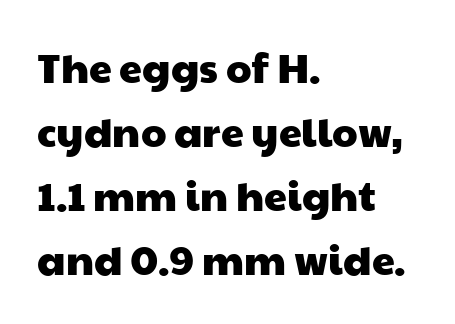
The image shows 41 px wide sans-serif type; set left-aligned, normal line spacing (1.56x), normal letter spacing, not underlined; low stroke contrast and a medium x-height.
